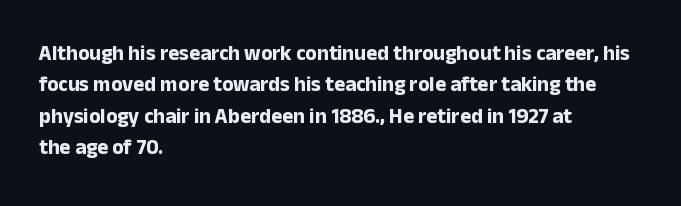
The image shows 21 px bold type, upright; set left-aligned, normal line spacing (1.5x), normal letter spacing, not underlined.
